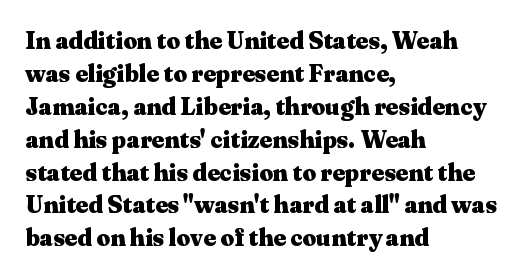
The image shows 24 px bold type, upright; set left-aligned, normal line spacing (1.37x), normal letter spacing, not underlined.
